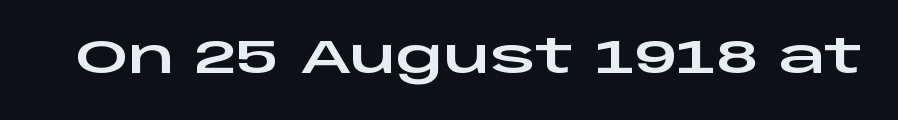
The image shows 47 px wide sans-serif type, upright; set normal letter spacing, not underlined; low stroke contrast and a large x-height.
